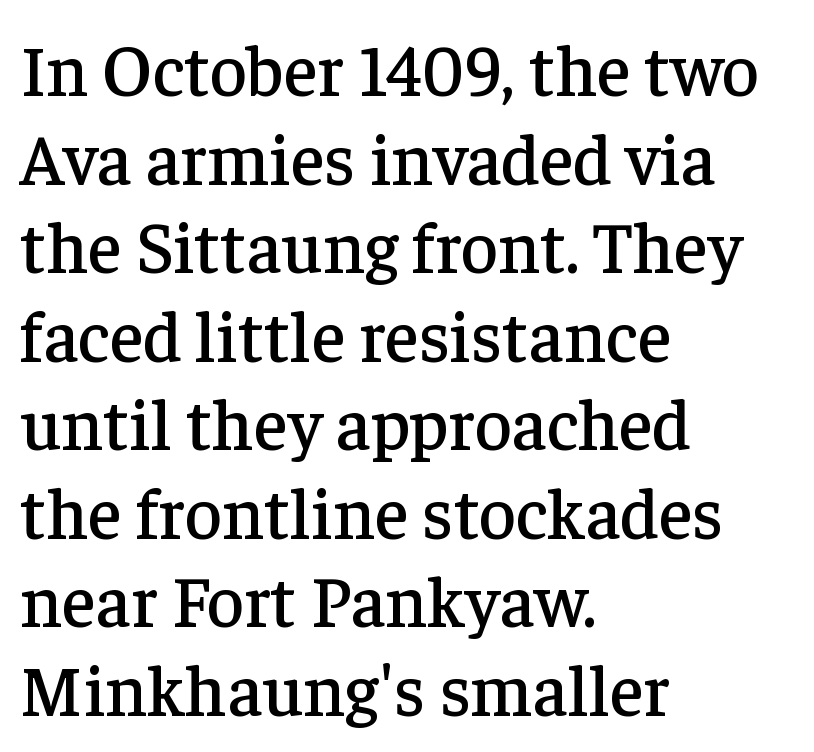
Q: Is the text italic (slanted)? A: No, it is upright.
Q: Is the typeface a serif or a sans-serif typeface? A: Serif.
Q: Is the text underlined? A: No.
Q: How is the paragraph aligned? A: Left-aligned.
Q: Is the spacing between letters normal or unusually wide? A: Normal.
Q: Width (condensed, normal, or wide)? A: Normal.
Q: Stroke contrast? A: Low.
Q: x-height? A: Medium.
Q: Monospaced? A: No.
